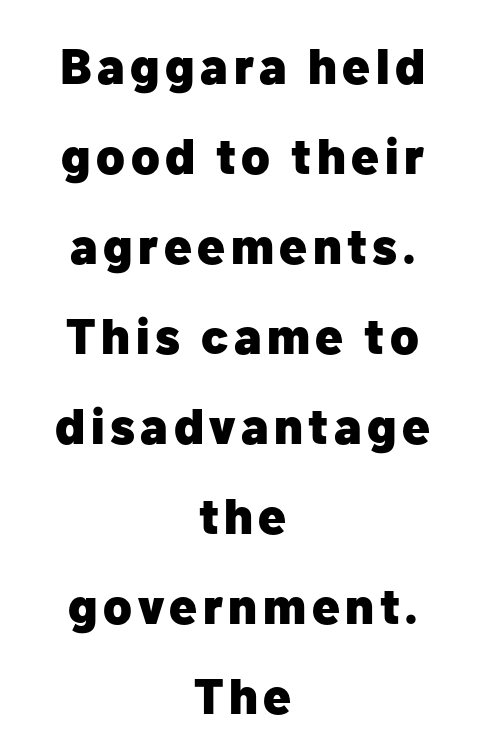
{"serif": "no", "italic": "no", "bold": "yes", "weight": "heavy", "width": "normal", "stroke_contrast": "low", "x_height": "medium", "monospaced": "no", "underline": "no", "align": "center", "line_spacing_ratio": 1.8, "glyph_px": 50}
